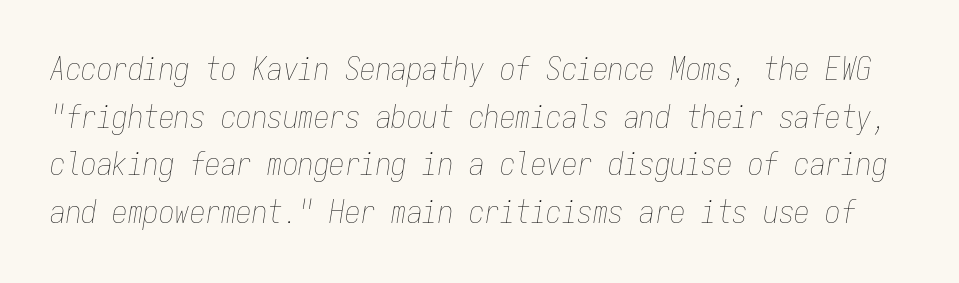
The face used here is rendered with its standard letterfit. Monospaced: the letters line up in strict vertical columns. Summary of vertical rhythm: regular, with standard interline spacing. The lettering tilts uniformly, giving the passage an italic look. Heft: none added — not bold. A clean baseline with only descenders dipping below it.
